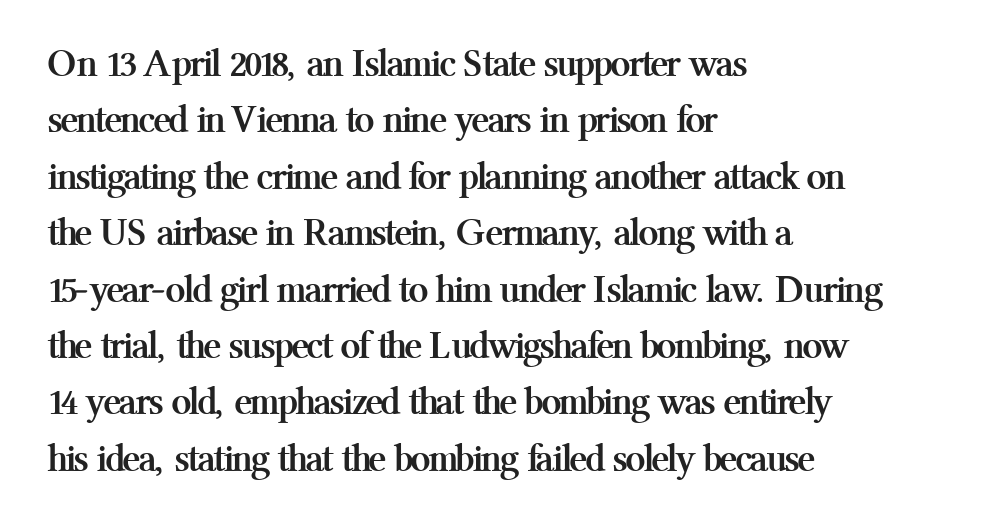
{"serif": "yes", "italic": "no", "bold": "yes", "weight": "semibold", "width": "normal", "stroke_contrast": "medium", "x_height": "medium", "monospaced": "no", "underline": "no", "align": "left", "line_spacing": "normal", "line_spacing_ratio": 1.41, "letter_spacing": "normal", "letter_spacing_em": 0.0, "glyph_px": 40}
